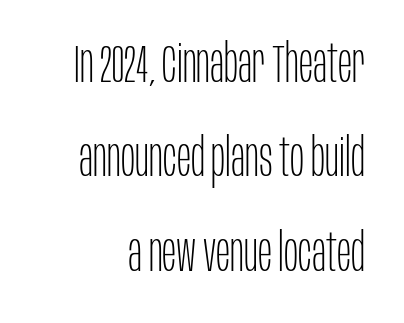
Q: Is the text bold? A: No.
Q: Is the text italic (slanted)? A: No, it is upright.
Q: Is the typeface a serif or a sans-serif typeface? A: Sans-serif.
Q: Is the text underlined? A: No.
Q: Is the spacing between letters normal or unusually wide? A: Normal.
Q: Width (condensed, normal, or wide)? A: Condensed.
Q: Stroke contrast? A: Low.
Q: x-height? A: Large.
Q: Monospaced? A: No.
